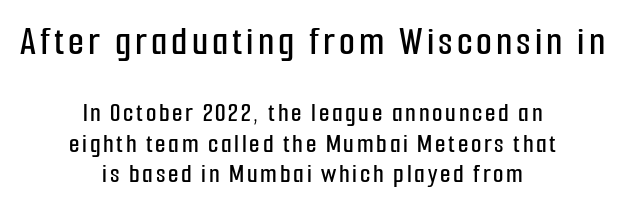
The rag falls on both sides of this text block equally. The typeface chosen for these lines omits serifs. The face used here appears at its bigger size in the upper chunk. Does the leading feel generous? Not at all — it's pinched. Looks like regular typesetting: each glyph gets only the width it needs.
